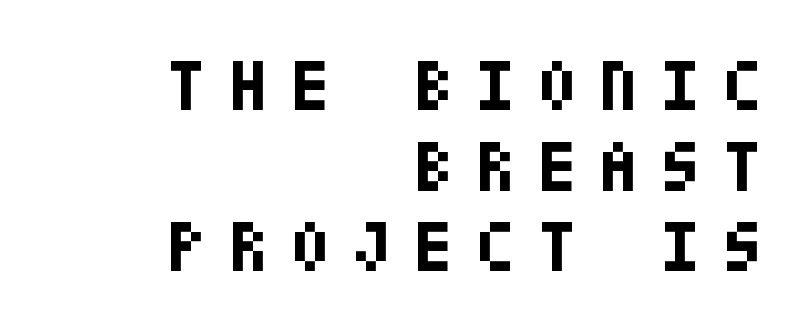
{"serif": "no", "italic": "no", "bold": "yes", "weight": "bold", "width": "condensed", "stroke_contrast": "low", "x_height": "large", "underline": "no", "align": "right", "line_spacing": "tight", "line_spacing_ratio": 1.12, "letter_spacing": "wide", "letter_spacing_em": 0.31, "glyph_px": 72}
